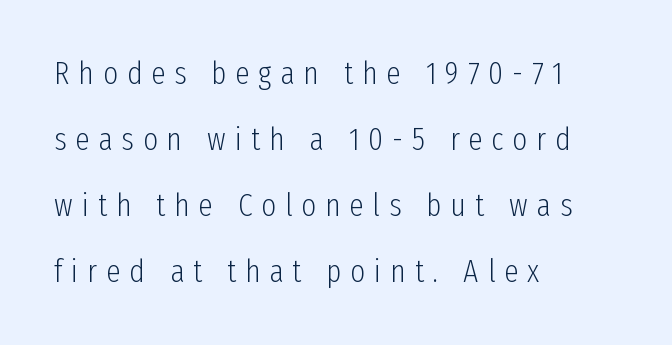
{"serif": "no", "italic": "no", "bold": "no", "weight": "light", "width": "condensed", "stroke_contrast": "low", "x_height": "medium", "monospaced": "no", "underline": "no", "align": "left", "line_spacing": "loose", "line_spacing_ratio": 2.06, "letter_spacing": "wide", "letter_spacing_em": 0.28, "glyph_px": 32}
